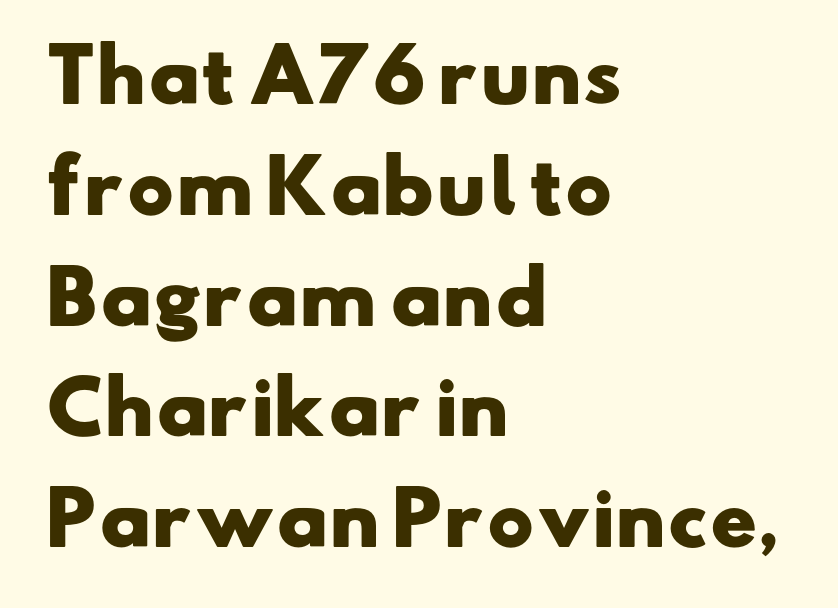
Q: Is the text bold? A: Yes.
Q: Is the typeface a serif or a sans-serif typeface? A: Sans-serif.
Q: Is the text underlined? A: No.
Q: How is the paragraph aligned? A: Left-aligned.
Q: Is the spacing between letters normal or unusually wide? A: Normal.
Q: Is the spacing between lines tight, normal or loose? A: Normal.
Q: Width (condensed, normal, or wide)? A: Wide.
Q: Stroke contrast? A: Low.
Q: x-height? A: Small.
Q: Monospaced? A: No.
